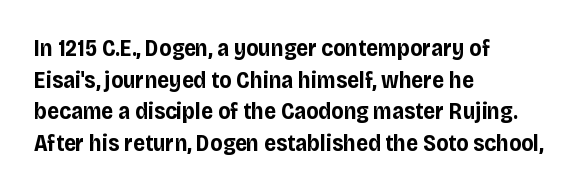
Q: Is the text bold? A: Yes.
Q: Is the text italic (slanted)? A: No, it is upright.
Q: Is the text underlined? A: No.
Q: How is the paragraph aligned? A: Left-aligned.
Q: Is the spacing between letters normal or unusually wide? A: Normal.
Q: Is the spacing between lines tight, normal or loose? A: Normal.
